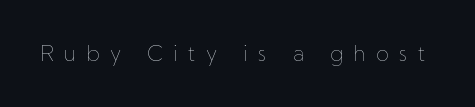
The image shows 21 px text type, upright; set unusually wide letter spacing (+0.49 em), not underlined.
